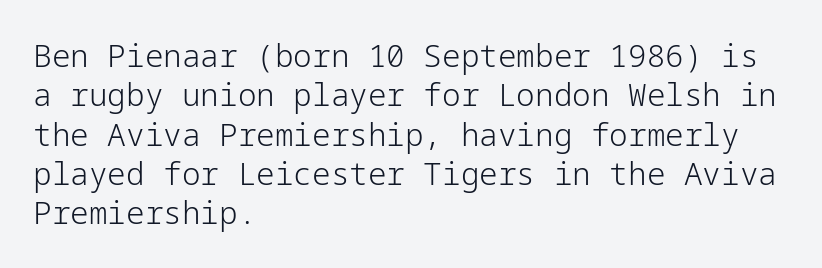
The image shows 31 px light sans-serif type, upright; set left-aligned, normal line spacing (1.27x), normal letter spacing, not underlined; low stroke contrast and a medium x-height.
